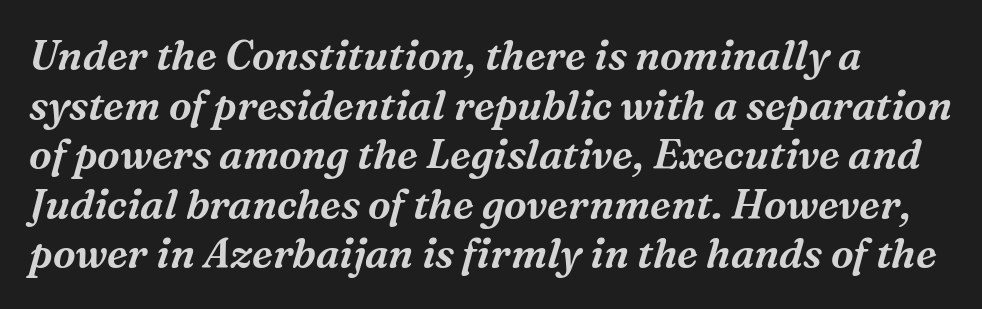
The typeface chosen for these lines features serifs. This rendering leaves character spacing at its baseline value. Do the characters align in a grid? No, the font is proportional. The specimen reads as italic at a glance.
